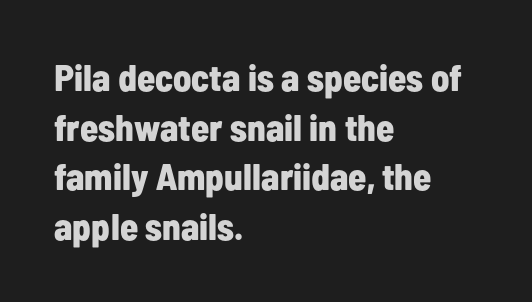
Q: Is the text bold? A: Yes.
Q: Is the text italic (slanted)? A: No, it is upright.
Q: Is the typeface a serif or a sans-serif typeface? A: Sans-serif.
Q: Is the text underlined? A: No.
Q: How is the paragraph aligned? A: Left-aligned.
Q: Is the spacing between letters normal or unusually wide? A: Normal.
Q: Is the spacing between lines tight, normal or loose? A: Normal.
Q: Width (condensed, normal, or wide)? A: Condensed.
Q: Stroke contrast? A: Low.
Q: x-height? A: Medium.
Q: Monospaced? A: No.
